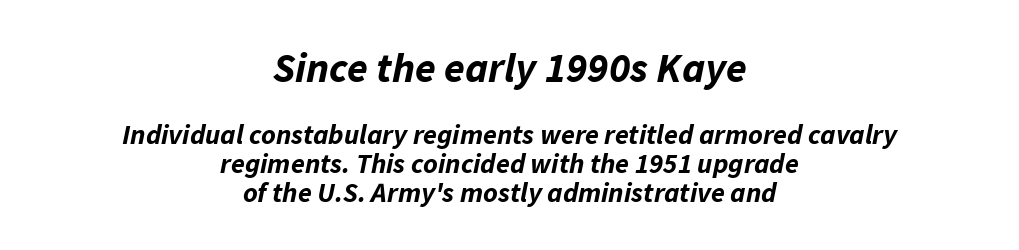
Q: Is the text bold? A: Yes.
Q: Is the text italic (slanted)? A: Yes, it leans right by about 11 degrees.
Q: Is the text underlined? A: No.
Q: How is the paragraph aligned? A: Centered.
Q: Is the spacing between letters normal or unusually wide? A: Normal.
Q: Is the spacing between lines tight, normal or loose? A: Tight.
Q: Which block of text is set in a larger size, the first (top) or the second (bottom)? A: The first (top) one.
Q: Width (condensed, normal, or wide)? A: Normal.
Q: Stroke contrast? A: Low.
Q: x-height? A: Medium.
Q: Monospaced? A: No.
